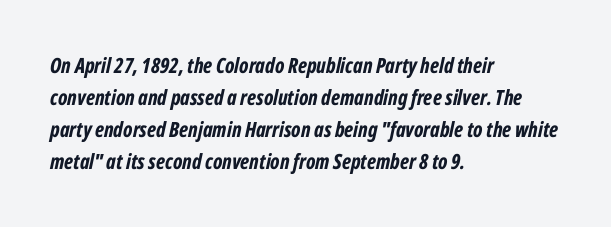
The passage is arranged the way most books set body copy — flush left. Chunky letters — that's bold for sure. Reading down the column, the eye jumps a familiar distance to each next line. Beneath every word, the page is bare.
